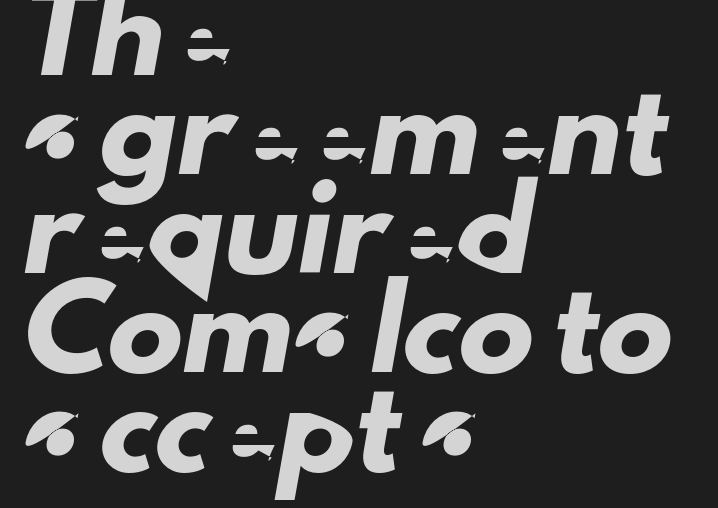
Q: Is the typeface a serif or a sans-serif typeface? A: Sans-serif.
Q: Is the text underlined? A: No.
Q: How is the paragraph aligned? A: Left-aligned.
Q: Is the spacing between letters normal or unusually wide? A: Normal.
Q: Is the spacing between lines tight, normal or loose? A: Normal.
Q: Width (condensed, normal, or wide)? A: Normal.
Q: Stroke contrast? A: Low.
Q: x-height? A: Small.
Q: Monospaced? A: No.
